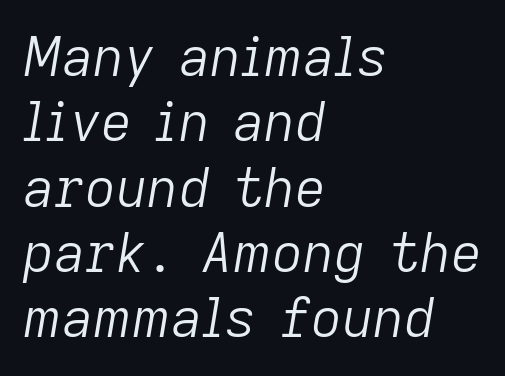
Q: Is the text bold? A: No.
Q: Is the text italic (slanted)? A: Yes, it leans right by about 9 degrees.
Q: Is the text underlined? A: No.
Q: How is the paragraph aligned? A: Left-aligned.
Q: Is the spacing between letters normal or unusually wide? A: Normal.
Q: Width (condensed, normal, or wide)? A: Normal.
Q: Stroke contrast? A: Low.
Q: x-height? A: Medium.
Q: Monospaced? A: No.
